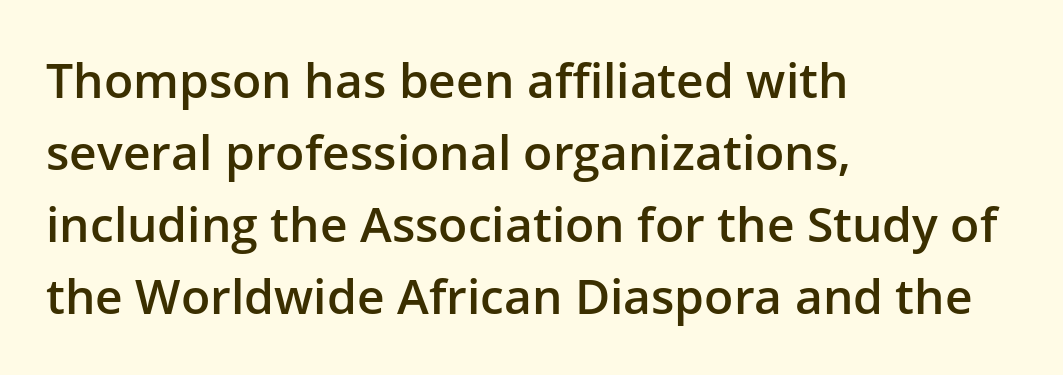
These lines carry some extra weight — a demibold, not a full bold. The face used here is rendered with its standard letterfit. The typography opts for an upright posture over an oblique one. The block of text has a typical density, with ordinary space between rows.
